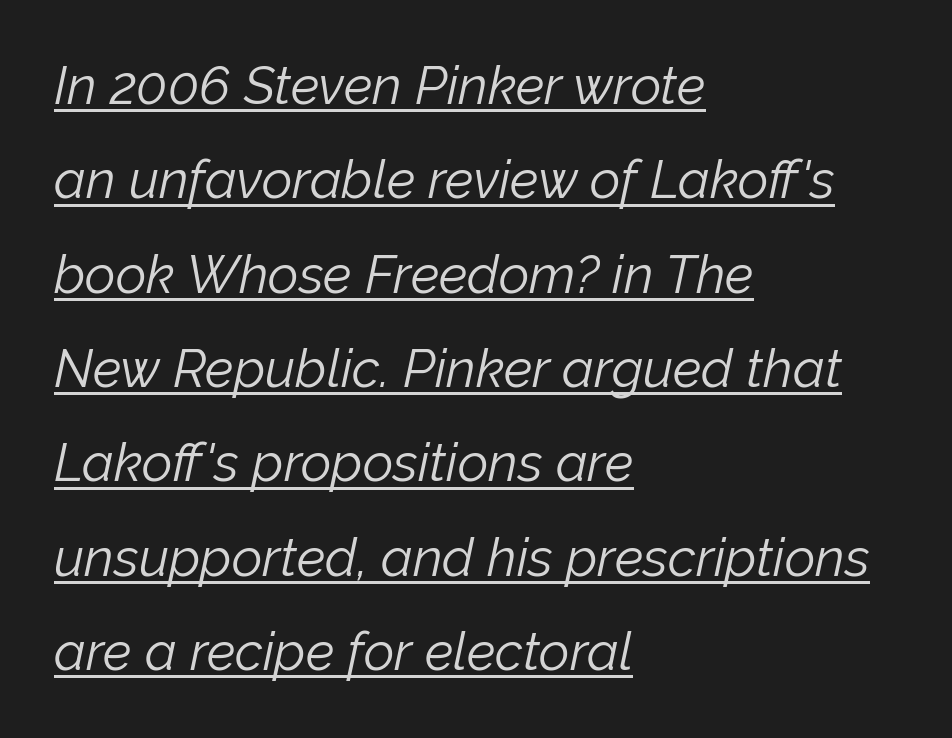
{"italic": "yes", "lean": "right", "slant_degrees": 12, "bold": "no", "weight": "light", "width": "normal", "stroke_contrast": "low", "x_height": "medium", "monospaced": "no", "underline": "yes", "align": "left", "line_spacing_ratio": 1.78, "letter_spacing": "normal", "letter_spacing_em": 0.0, "glyph_px": 53}
